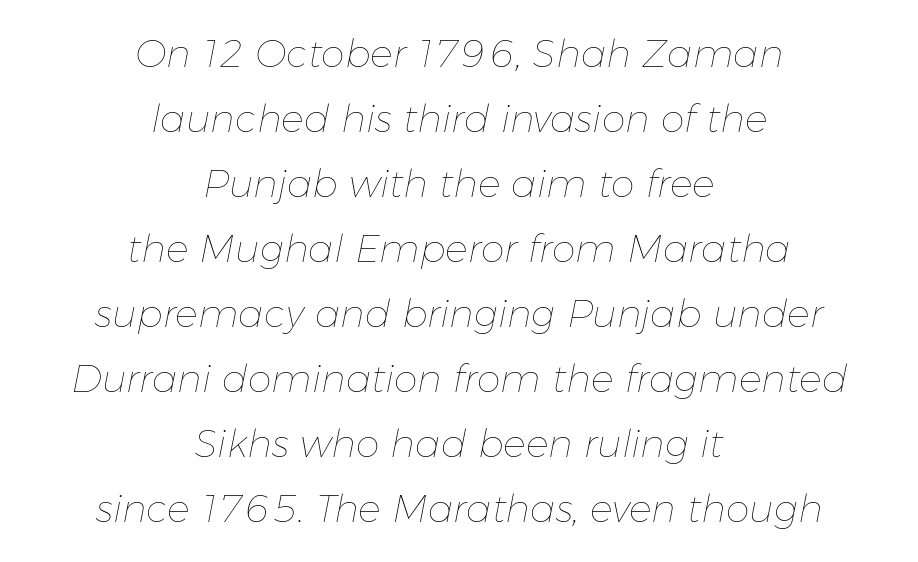
The image shows 38 px thin type, italic (leaning right); set centered, line spacing 1.71x, normal letter spacing, not underlined; low stroke contrast and a medium x-height.
